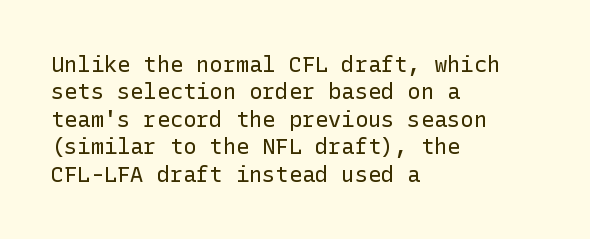
Q: Is the text bold? A: No.
Q: Is the text italic (slanted)? A: No, it is upright.
Q: Is the text underlined? A: No.
Q: How is the paragraph aligned? A: Left-aligned.
Q: Is the spacing between letters normal or unusually wide? A: Normal.
Q: Is the spacing between lines tight, normal or loose? A: Normal.
